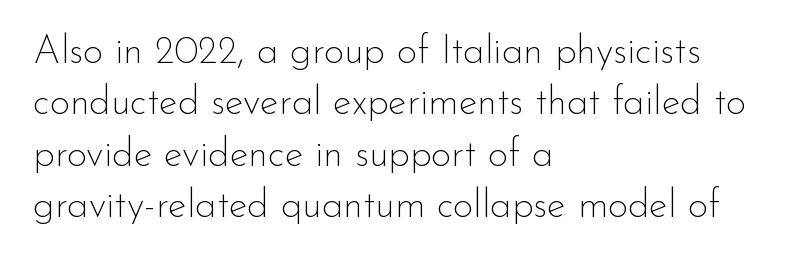
The rows are spaced the way most documents space them. A typesetter would call this proportional, since set widths differ per character. The face used here is a sans, in the tradition of grotesques and geometrics. The type is set solid horizontally, with unmodified tracking.
